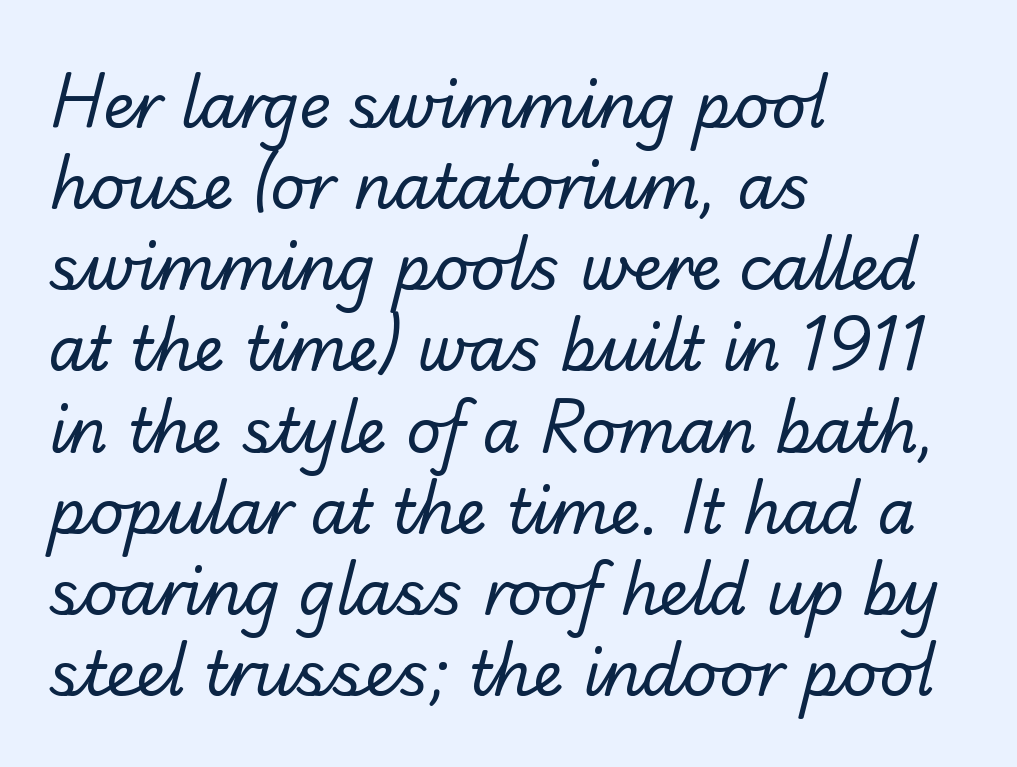
Q: Is the text bold? A: No.
Q: Is the typeface a serif or a sans-serif typeface? A: Sans-serif.
Q: Is the text underlined? A: No.
Q: How is the paragraph aligned? A: Left-aligned.
Q: Is the spacing between letters normal or unusually wide? A: Normal.
Q: Is the spacing between lines tight, normal or loose? A: Normal.
Q: Width (condensed, normal, or wide)? A: Normal.
Q: Stroke contrast? A: Low.
Q: x-height? A: Small.
Q: Monospaced? A: No.
